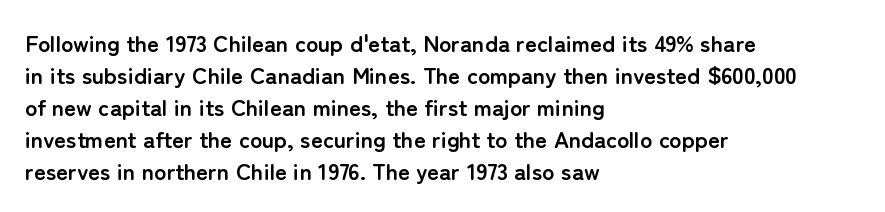
Q: Is the text bold? A: Yes.
Q: Is the text italic (slanted)? A: No, it is upright.
Q: Is the text underlined? A: No.
Q: How is the paragraph aligned? A: Left-aligned.
Q: Is the spacing between letters normal or unusually wide? A: Normal.
Q: Is the spacing between lines tight, normal or loose? A: Normal.
